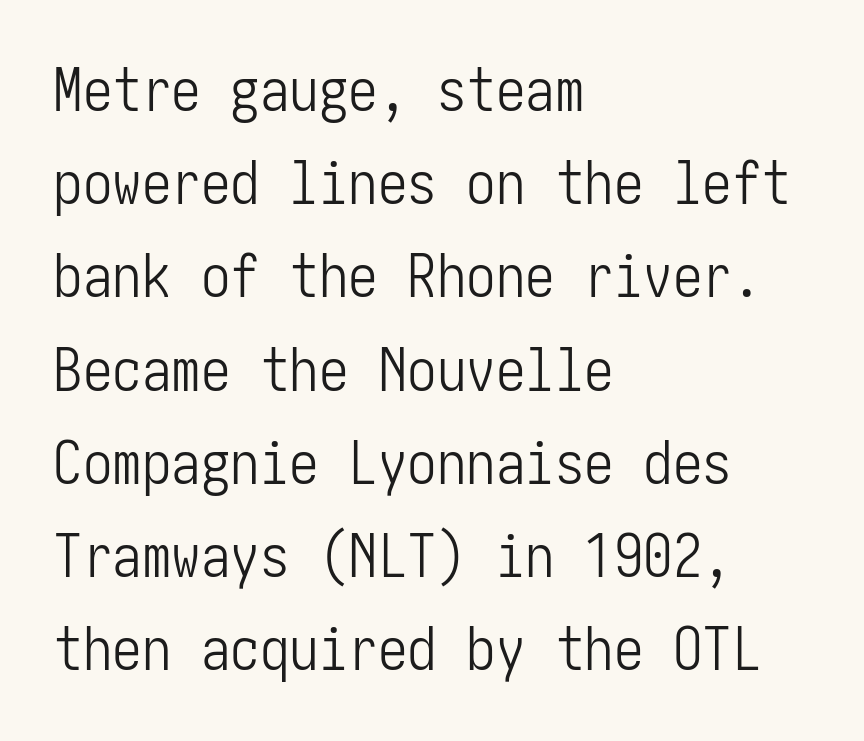
The image shows 59 px light, condensed sans-serif type, upright; set left-aligned, normal line spacing (1.58x), normal letter spacing, not underlined; low stroke contrast and a medium x-height.
